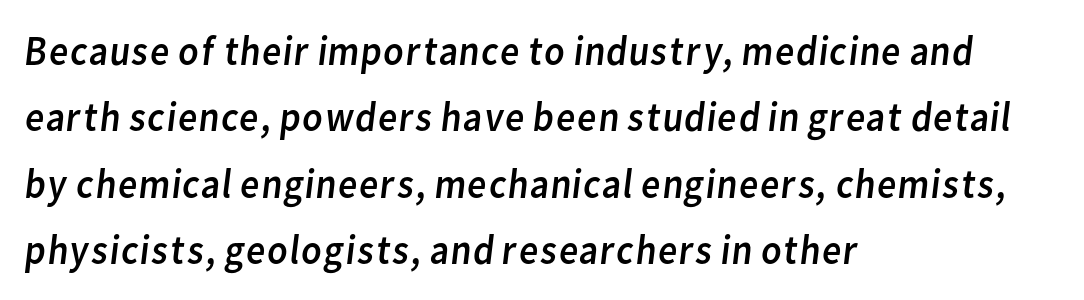
The image shows 42 px regular-weight sans-serif type; set left-aligned, normal line spacing (1.58x), normal letter spacing, not underlined; low stroke contrast and a medium x-height.
